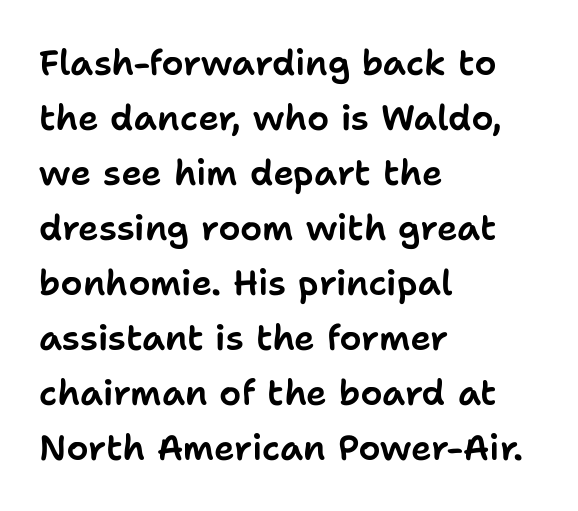
Glyph-to-glyph distance matches everyday printed text. Horizontally, the lines are justified to the leading edge only. A typesetter would call this leading conventional body-copy spacing. Posture: upright roman.
